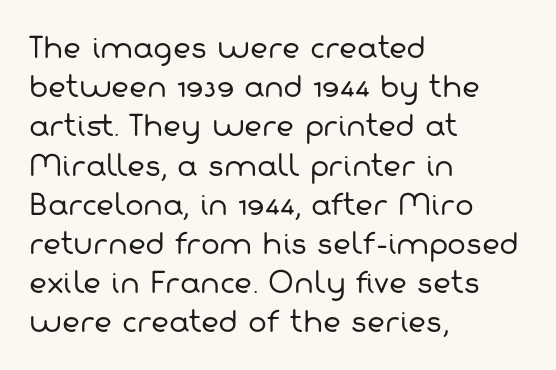
Rows of type keep a routine distance in the vertical direction. The letters sit at their default tracking, neither squeezed nor spread. These glyphs show unthickened strokes, regular width or finer. Proportional: the letters do not fall into vertical columns.
